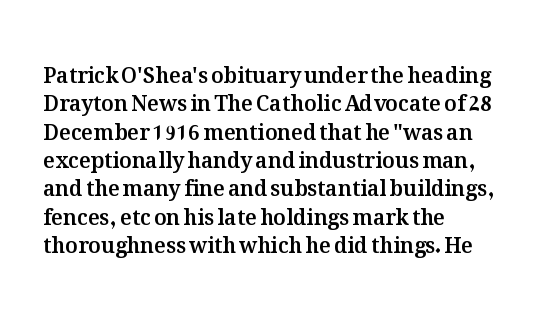
Posture: upright roman. The foot of each line stays bare and open. The passage shown stacks its lines at a standard gap. Alignment: flush left. The horizontal fit of the characters is conventional and even.
